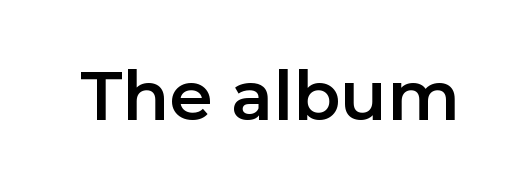
Q: Is the text italic (slanted)? A: No, it is upright.
Q: Is the typeface a serif or a sans-serif typeface? A: Sans-serif.
Q: Is the text underlined? A: No.
Q: Is the spacing between letters normal or unusually wide? A: Normal.
Q: Width (condensed, normal, or wide)? A: Normal.
Q: Stroke contrast? A: Low.
Q: x-height? A: Medium.
Q: Monospaced? A: No.
